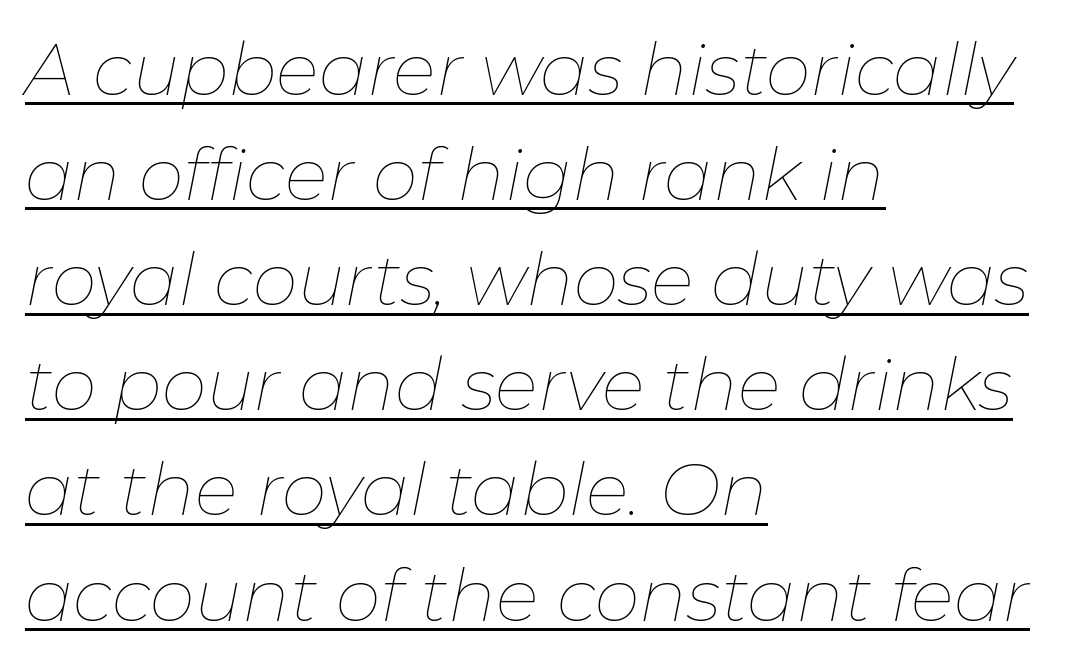
Alignment: flush left. You could call the tracking neutral — neither tight nor loose. The typography opts for an oblique posture over an upright one. Normally led — the rows are evenly, conventionally spaced.
